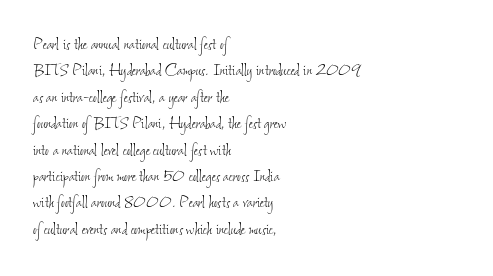
Q: Is the text bold? A: No.
Q: Is the text underlined? A: No.
Q: How is the paragraph aligned? A: Left-aligned.
Q: Is the spacing between letters normal or unusually wide? A: Normal.
Q: Is the spacing between lines tight, normal or loose? A: Normal.
